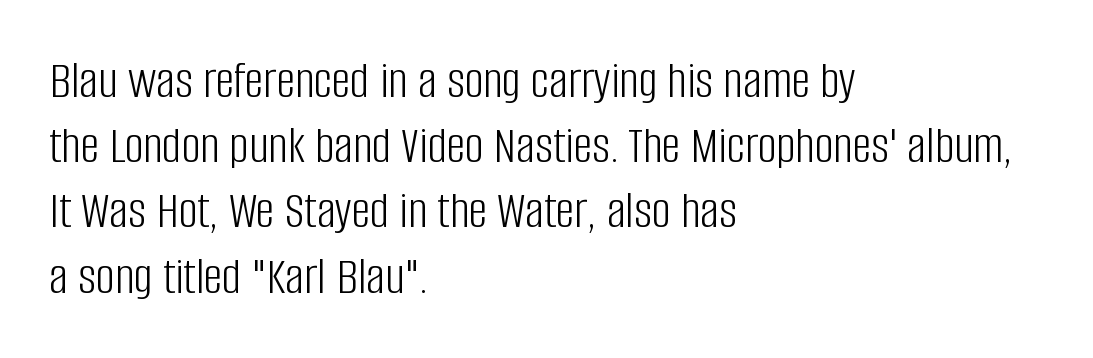
Q: Is the text bold? A: No.
Q: Is the text italic (slanted)? A: No, it is upright.
Q: Is the typeface a serif or a sans-serif typeface? A: Sans-serif.
Q: Is the text underlined? A: No.
Q: How is the paragraph aligned? A: Left-aligned.
Q: Is the spacing between letters normal or unusually wide? A: Normal.
Q: Width (condensed, normal, or wide)? A: Condensed.
Q: Stroke contrast? A: Low.
Q: x-height? A: Large.
Q: Monospaced? A: No.
